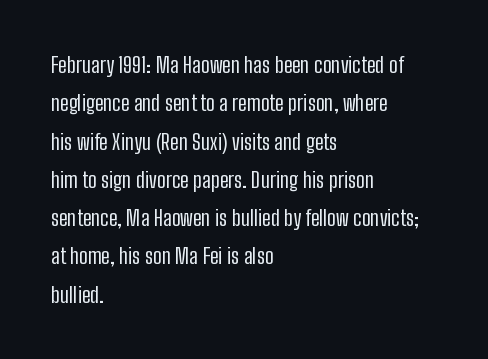
The image shows 22 px text type, upright; set left-aligned, line spacing 1.74x, normal letter spacing, not underlined.
